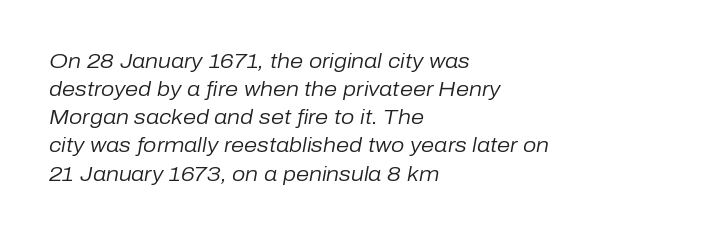
Q: Is the text bold? A: No.
Q: Is the text italic (slanted)? A: Yes, it leans right by about 10 degrees.
Q: Is the text underlined? A: No.
Q: How is the paragraph aligned? A: Left-aligned.
Q: Is the spacing between letters normal or unusually wide? A: Normal.
Q: Is the spacing between lines tight, normal or loose? A: Normal.
